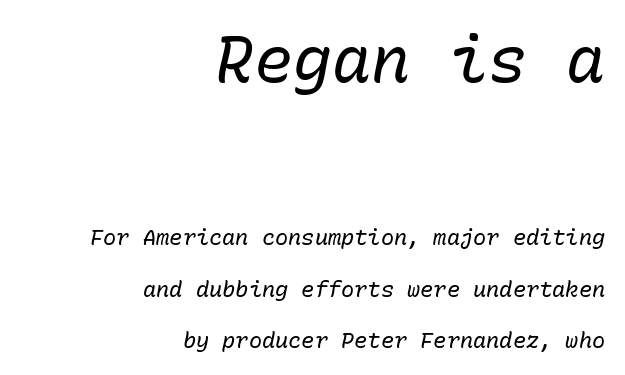
Q: Is the text bold? A: No.
Q: Is the text italic (slanted)? A: Yes, it leans right by about 10 degrees.
Q: Is the text underlined? A: No.
Q: How is the paragraph aligned? A: Right-aligned.
Q: Is the spacing between letters normal or unusually wide? A: Normal.
Q: Is the spacing between lines tight, normal or loose? A: Loose.
Q: Which block of text is set in a larger size, the first (top) or the second (bottom)? A: The first (top) one.
Q: Width (condensed, normal, or wide)? A: Normal.
Q: Stroke contrast? A: Low.
Q: x-height? A: Medium.
Q: Monospaced? A: Yes.
